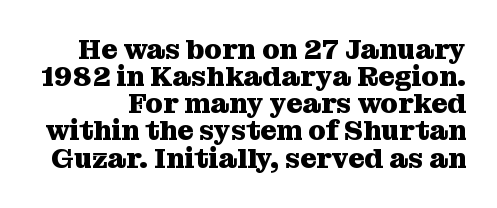
The image shows 28 px heavy serif type, upright; set tight line spacing (0.97x), normal letter spacing, not underlined; medium stroke contrast and a medium x-height.
